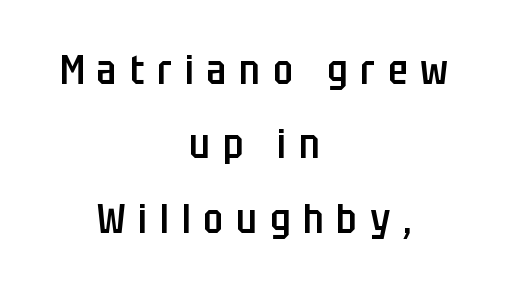
Classification — sans serif. These lines were composed using upright roman letters. Display-style spreading of the glyphs; the letterfit is very open. Neither beginnings nor endings align; midpoints do. The rendering uses a semibold face; strokes are thickened but not to full bold.
